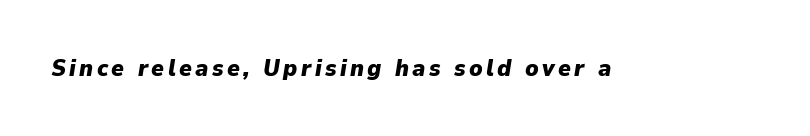
Yep, that's italic — everything's leaning. How heavy is the stroke? Heavy — this is a bold. Type without underlining.
